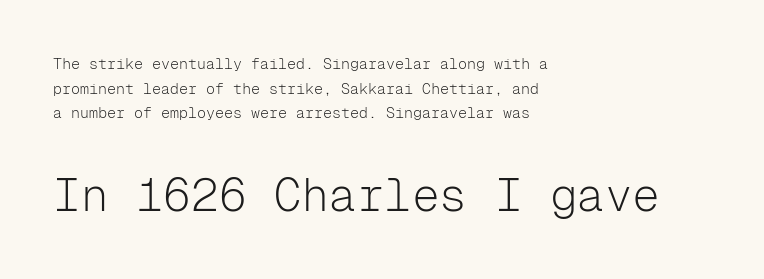
{"serif": "no", "italic": "no", "bold": "no", "weight": "light", "width": "normal", "stroke_contrast": "low", "x_height": "medium", "monospaced": "yes", "underline": "no", "align": "left", "line_spacing": "normal", "line_spacing_ratio": 1.65, "letter_spacing": "normal", "letter_spacing_em": 0.0, "larger_block": "second", "size_ratio": 3.07, "glyph_px": 46}
